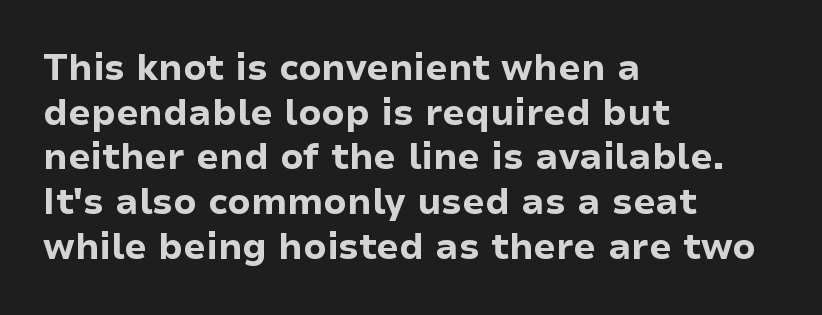
The image shows 36 px bold sans-serif type, upright; set left-aligned, line spacing 1.24x, normal letter spacing, not underlined; low stroke contrast and a medium x-height.
